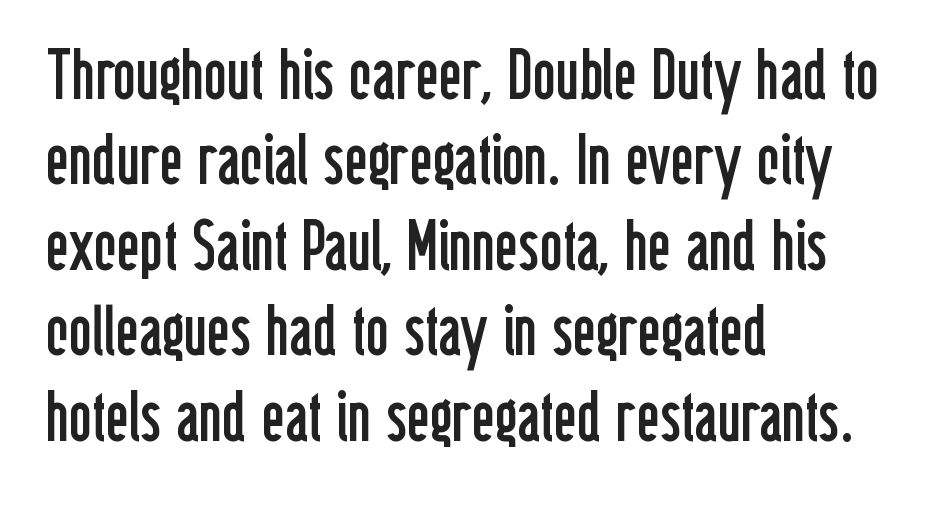
No italicization has been applied; the sample stays upright. This is not heavy type; no bold has been used. The passage shown is typeset with a sans-serif family. Here the designer chose a conventional face with non-uniform glyph widths.
